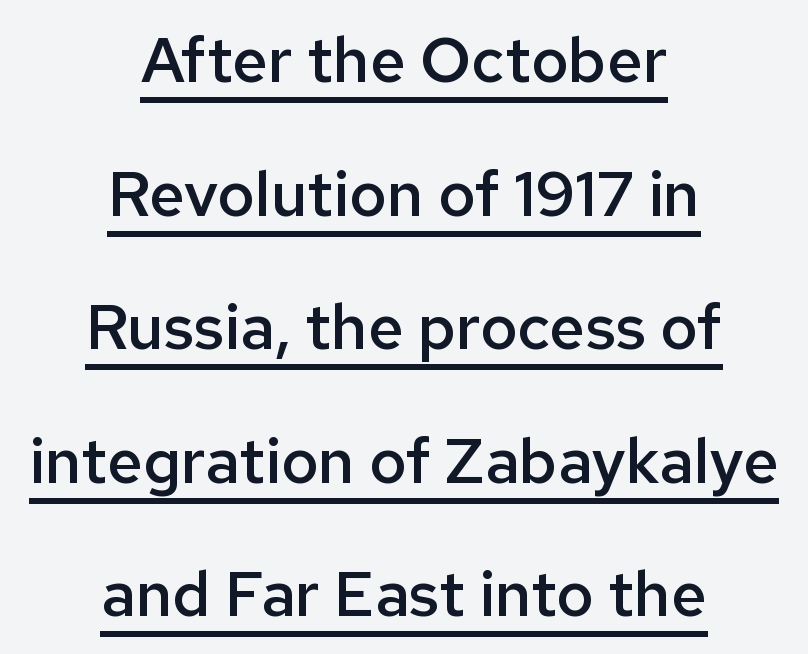
The image shows 63 px semibold sans-serif type, upright; set centered, loose line spacing (2.12x), normal letter spacing, underlined; low stroke contrast and a medium x-height.
